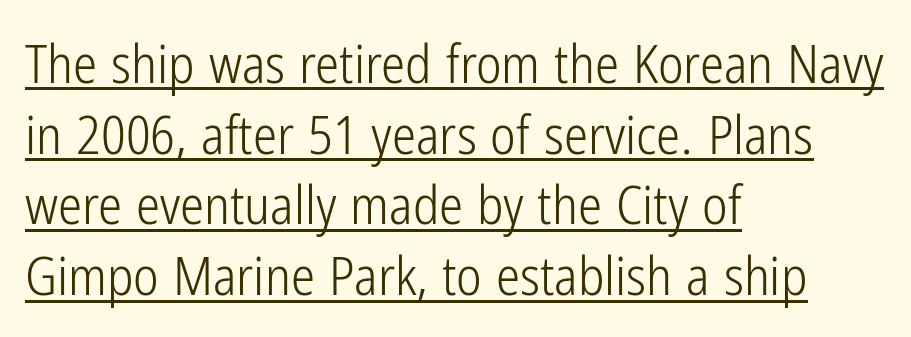
Letterform terminals end flat and unadorned throughout the passage. The letters advance in unequal steps, a hallmark of proportional type. Each line of the rendering has a horizontal stroke beneath the glyphs. No extra tracking has been applied to these lines.
